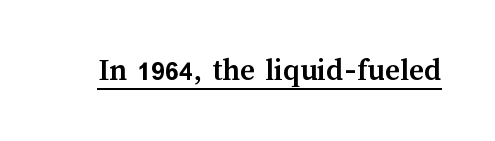
Short note: letters normally spaced. Is there an underline? Yes — a line sits under the letters. Heft: maximum for text — a bold. No italicization has been applied; the sample stays upright.
